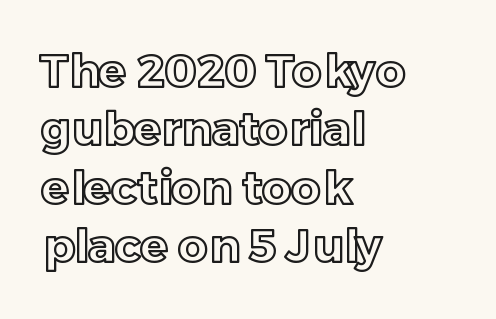
Bare-footed words on every line. Is this a fixed-width face? No — the glyphs have proportional, varying widths. The setting favours the left margin, as ordinary paragraphs usually do. The letterforms sit shoulder to shoulder at normal distance. The vertical gap from one line to the next is medium. Italic: no, the glyphs are upright roman.
